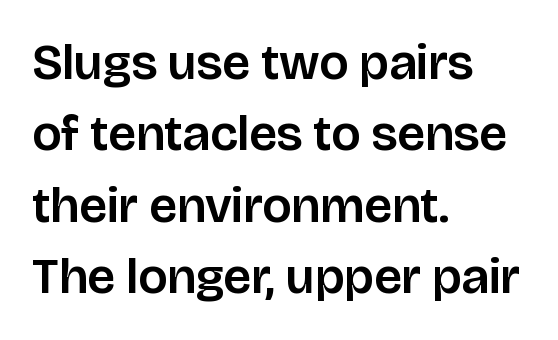
The image shows 50 px sans-serif type, upright; set left-aligned, normal line spacing (1.43x), normal letter spacing, not underlined; low stroke contrast and a large x-height.
